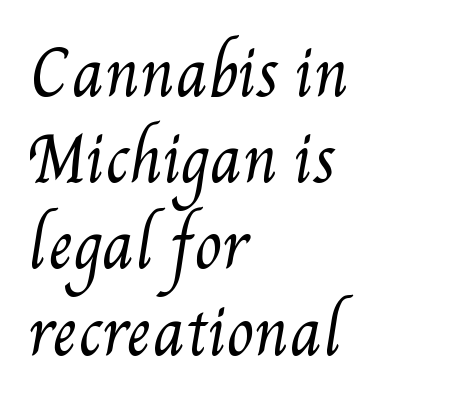
The image shows 62 px regular-weight, condensed type; set left-aligned, normal line spacing (1.39x), normal letter spacing, not underlined; medium stroke contrast and a small x-height.
